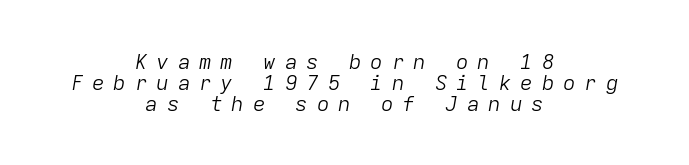
The image shows 21 px text type, italic (leaning right); set centered, tight line spacing (1.0x), unusually wide letter spacing (+0.42 em), not underlined.
